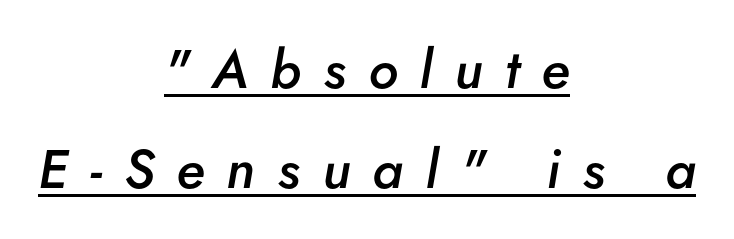
Q: Is the text bold? A: Semi-bold.
Q: Is the text italic (slanted)? A: Yes, it leans right by about 5 degrees.
Q: Is the text underlined? A: Yes.
Q: How is the paragraph aligned? A: Centered.
Q: Is the spacing between letters normal or unusually wide? A: Unusually wide.
Q: Width (condensed, normal, or wide)? A: Normal.
Q: Stroke contrast? A: Low.
Q: x-height? A: Small.
Q: Monospaced? A: No.
